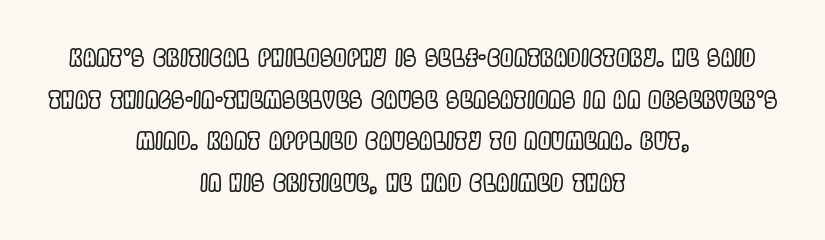
The typography opts for an upright posture over an oblique one. Here the glyphs are tracked normally, forming tight word shapes. The string is rendered with underlining switched off. These lines stack symmetrically, like a column narrowing and widening about its center.
